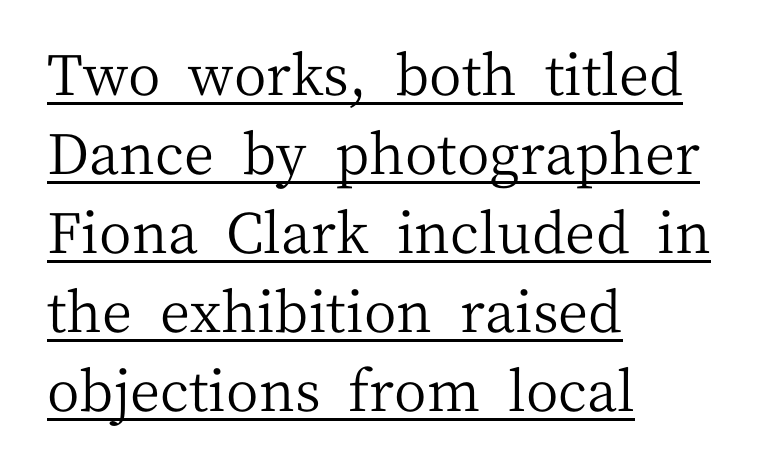
A typesetter would call this proportional, since set widths differ per character. The letters stand straight up with perfectly vertical stems. Successive baselines arrive at the customary interval. Students, note that the glyphs here touch the page at normal intervals.
